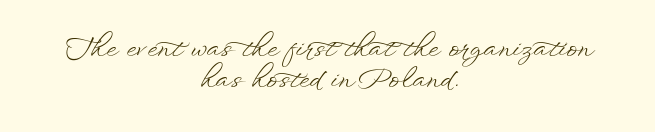
{"bold": "no", "underline": "no", "align": "center", "line_spacing_ratio": 1.21, "letter_spacing": "normal", "letter_spacing_em": 0.0, "glyph_px": 26}
